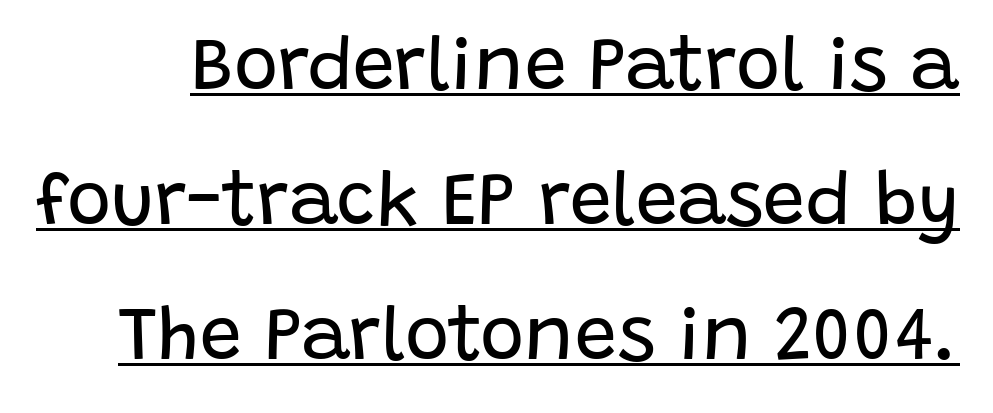
The image shows 75 px regular-weight sans-serif type, upright; set line spacing 1.8x, normal letter spacing, underlined; low stroke contrast and a large x-height.
